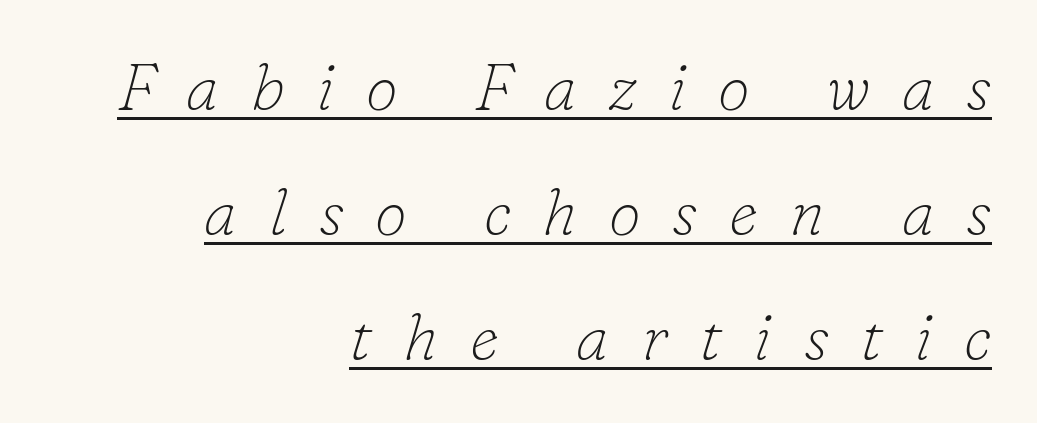
Q: Is the text bold? A: No.
Q: Is the text italic (slanted)? A: Yes, it leans right by about 16 degrees.
Q: Is the typeface a serif or a sans-serif typeface? A: Serif.
Q: Is the text underlined? A: Yes.
Q: How is the paragraph aligned? A: Right-aligned.
Q: Is the spacing between letters normal or unusually wide? A: Unusually wide.
Q: Is the spacing between lines tight, normal or loose? A: Loose.
Q: Width (condensed, normal, or wide)? A: Normal.
Q: Stroke contrast? A: Low.
Q: x-height? A: Small.
Q: Monospaced? A: No.
